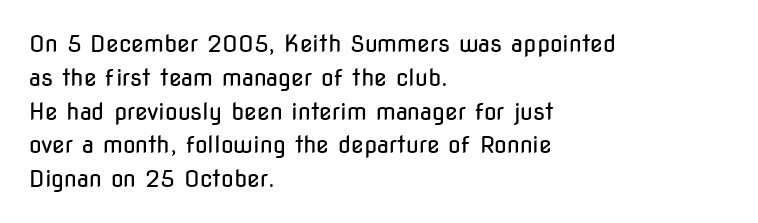
The image shows 23 px text type, upright; set left-aligned, normal line spacing (1.47x), normal letter spacing, not underlined.
